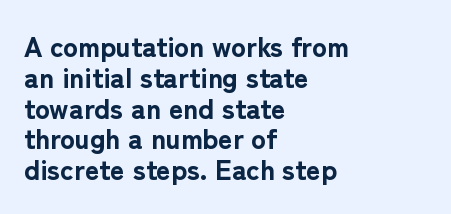
Caption: bold face, heavy strokes. The designer went with a sans here, leaving each stem footless. You could not count columns in this text — the font is proportionally spaced. Successive baselines arrive quickly, one right under another. Line starts are locked; line ends wander. The foot of each line stays bare and open.
